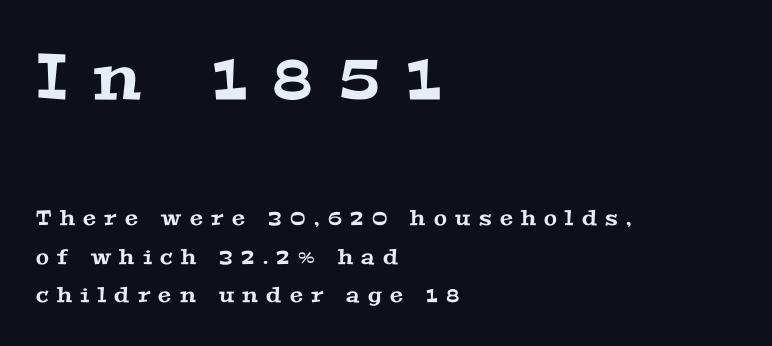
Q: Is the typeface a serif or a sans-serif typeface? A: Serif.
Q: Is the text underlined? A: No.
Q: How is the paragraph aligned? A: Left-aligned.
Q: Is the spacing between letters normal or unusually wide? A: Unusually wide.
Q: Which block of text is set in a larger size, the first (top) or the second (bottom)? A: The first (top) one.
Q: Width (condensed, normal, or wide)? A: Wide.
Q: Stroke contrast? A: Medium.
Q: x-height? A: Medium.
Q: Monospaced? A: No.
